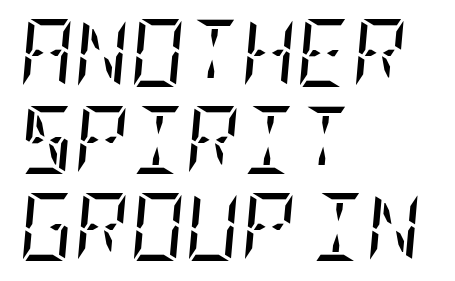
{"serif": "yes", "italic": "yes", "lean": "right", "slant_degrees": 5, "bold": "no", "weight": "regular", "width": "condensed", "stroke_contrast": "low", "x_height": "large", "underline": "no", "align": "left", "line_spacing": "normal", "line_spacing_ratio": 1.28, "letter_spacing": "normal", "letter_spacing_em": 0.0, "glyph_px": 68}
